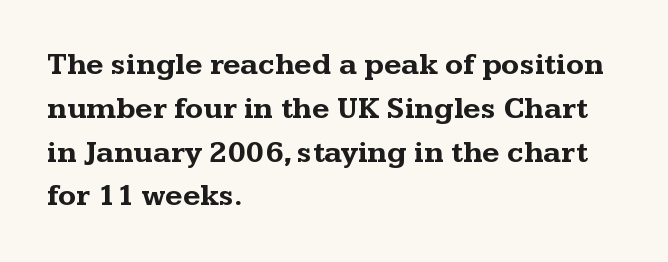
Q: Is the text bold? A: Yes.
Q: Is the text italic (slanted)? A: No, it is upright.
Q: Is the typeface a serif or a sans-serif typeface? A: Serif.
Q: Is the text underlined? A: No.
Q: How is the paragraph aligned? A: Left-aligned.
Q: Is the spacing between letters normal or unusually wide? A: Normal.
Q: Is the spacing between lines tight, normal or loose? A: Normal.
Q: Width (condensed, normal, or wide)? A: Wide.
Q: Stroke contrast? A: Medium.
Q: x-height? A: Medium.
Q: Monospaced? A: No.
